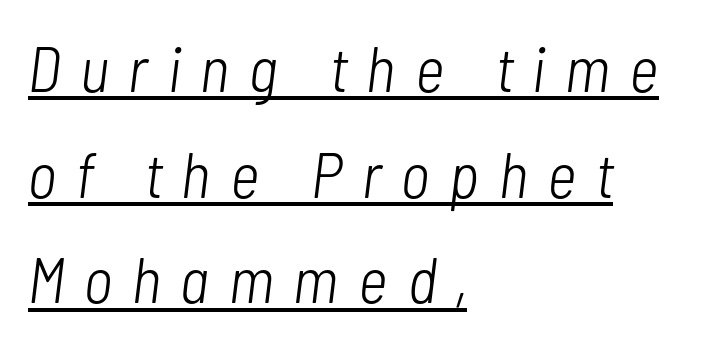
Is the type slanted? Yes — the strokes lean at a clear angle. Inter-character spacing is expanded well beyond the font's built-in metrics. The typesetting does not lean heavy: it is not bold. The block of text has a typical density, with ordinary space between rows. Horizontal alignment here is leftward, the default for most running prose. A typographer would call this underscored text.
